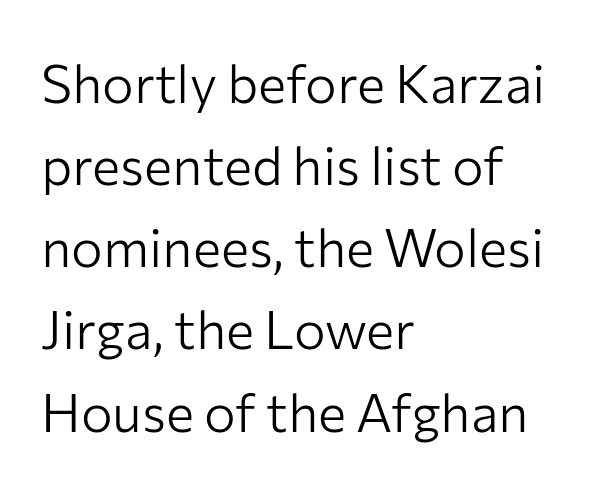
{"serif": "no", "italic": "no", "bold": "no", "weight": "light", "width": "normal", "stroke_contrast": "low", "x_height": "medium", "monospaced": "no", "underline": "no", "align": "left", "line_spacing": "normal", "line_spacing_ratio": 1.55, "letter_spacing": "normal", "letter_spacing_em": 0.0, "glyph_px": 53}
